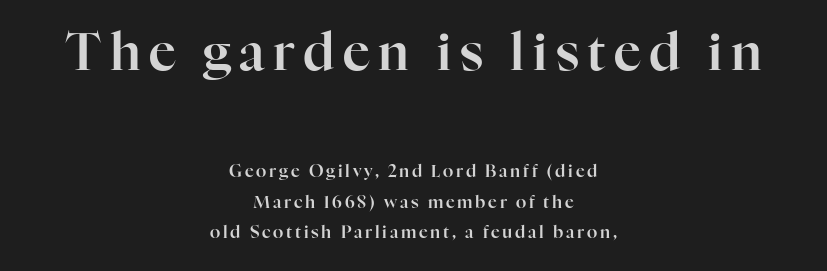
The image shows 52 px serif type, upright; set centered, line spacing 1.8x, not underlined; the first (top) block is 3.06x larger; high stroke contrast and a medium x-height.
